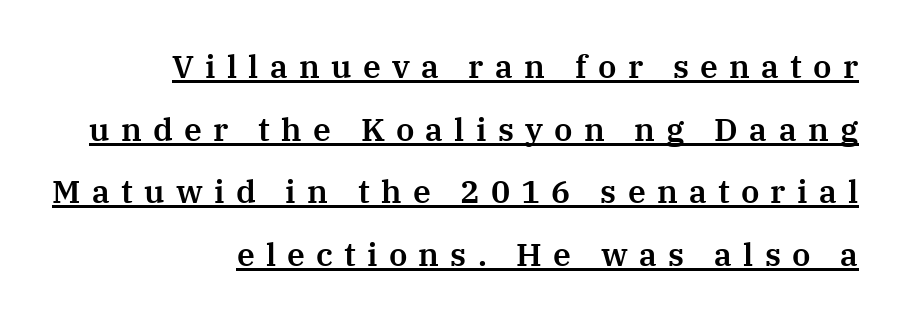
{"serif": "yes", "italic": "no", "width": "normal", "stroke_contrast": "medium", "x_height": "medium", "monospaced": "no", "underline": "yes", "align": "right", "line_spacing": "loose", "line_spacing_ratio": 1.96, "letter_spacing": "wide", "letter_spacing_em": 0.35, "glyph_px": 32}
